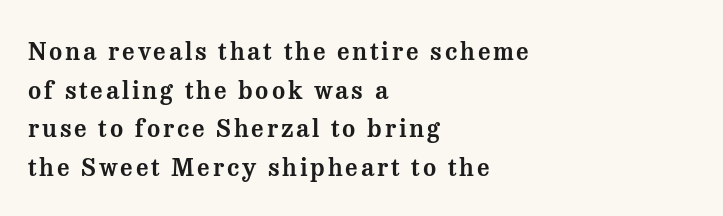
{"italic": "no", "underline": "no", "align": "left", "line_spacing": "normal", "line_spacing_ratio": 1.55, "glyph_px": 25}
